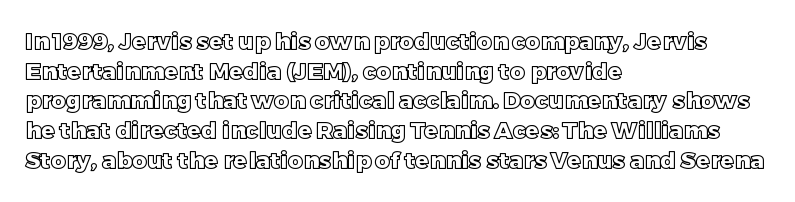
The image shows 23 px text type, upright; set left-aligned, normal line spacing (1.29x), normal letter spacing, not underlined.
